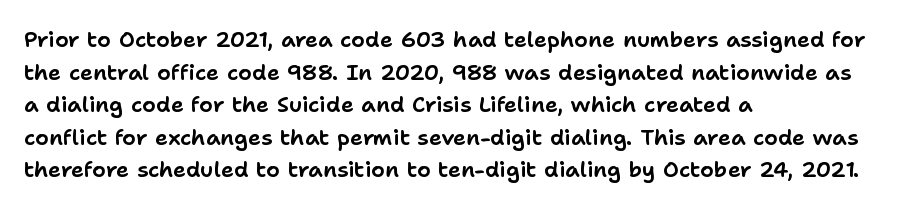
Q: Is the text italic (slanted)? A: No, it is upright.
Q: Is the text underlined? A: No.
Q: How is the paragraph aligned? A: Left-aligned.
Q: Is the spacing between letters normal or unusually wide? A: Normal.
Q: Is the spacing between lines tight, normal or loose? A: Normal.
